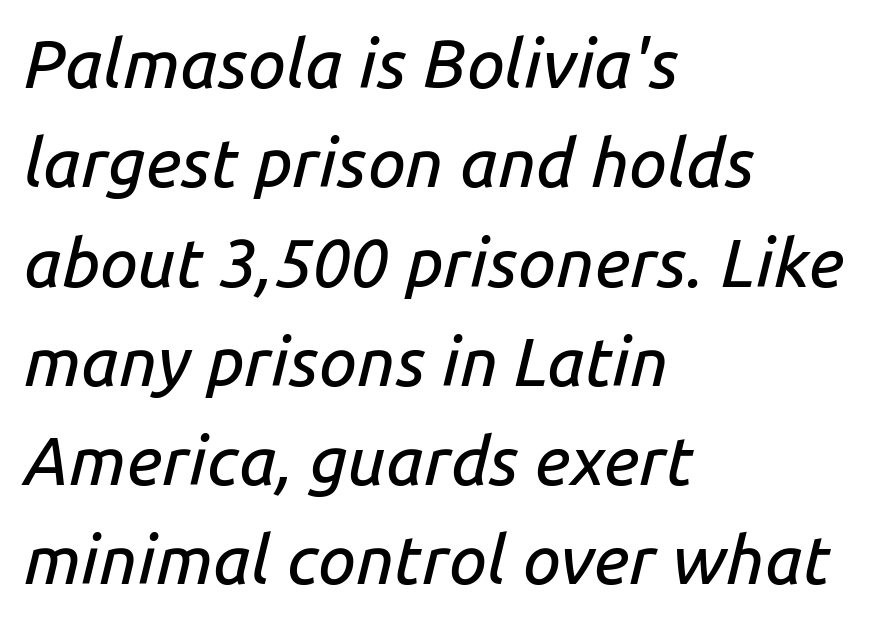
Q: Is the text italic (slanted)? A: Yes, it leans right by about 14 degrees.
Q: Is the text underlined? A: No.
Q: How is the paragraph aligned? A: Left-aligned.
Q: Is the spacing between letters normal or unusually wide? A: Normal.
Q: Is the spacing between lines tight, normal or loose? A: Normal.
Q: Width (condensed, normal, or wide)? A: Normal.
Q: Stroke contrast? A: Low.
Q: x-height? A: Medium.
Q: Monospaced? A: No.
